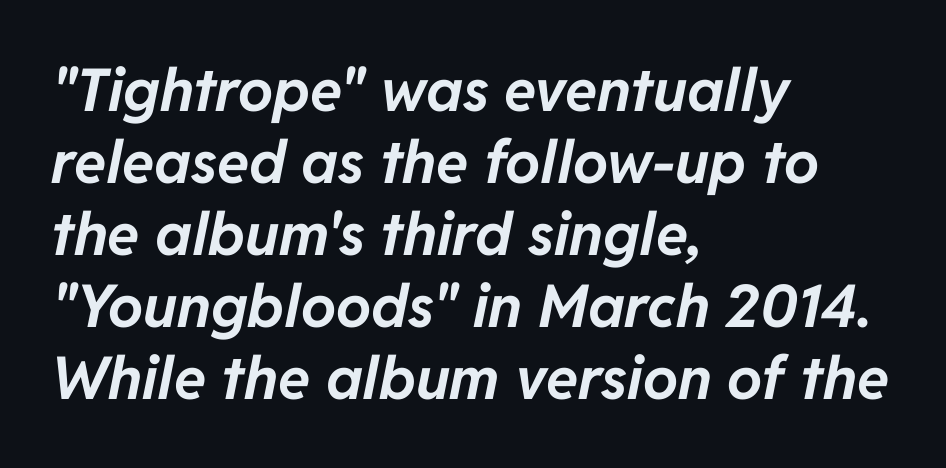
Q: Is the text bold? A: Yes.
Q: Is the text italic (slanted)? A: Yes, it leans right by about 11 degrees.
Q: Is the text underlined? A: No.
Q: How is the paragraph aligned? A: Left-aligned.
Q: Is the spacing between letters normal or unusually wide? A: Normal.
Q: Width (condensed, normal, or wide)? A: Normal.
Q: Stroke contrast? A: Low.
Q: x-height? A: Medium.
Q: Monospaced? A: No.
